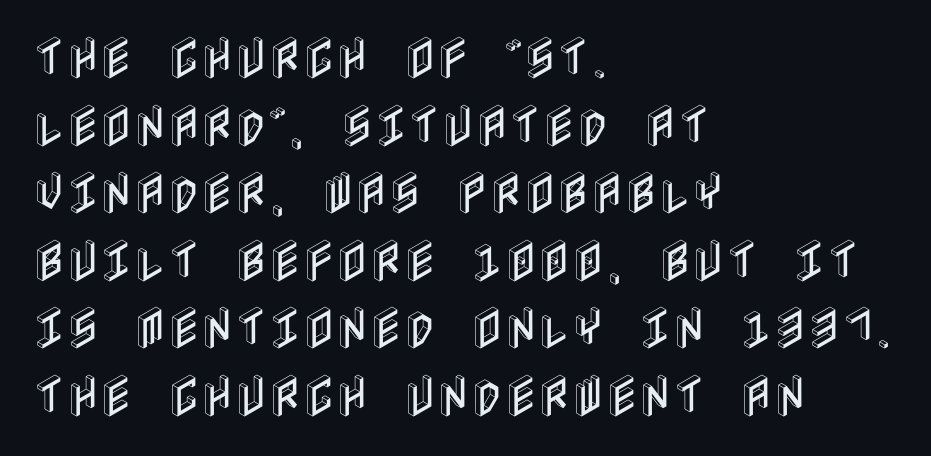
Reading down the block, your eye returns to a fixed left position each line. The gaps between neighbouring characters are ordinary and unremarkable. Letters rest on an invisible, unmarked baseline. The typography opts for an upright posture over an oblique one.
